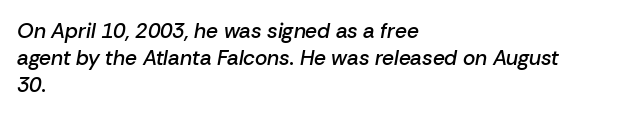
The image shows 21 px text type, italic (leaning right); set left-aligned, normal line spacing (1.29x), normal letter spacing, not underlined.
